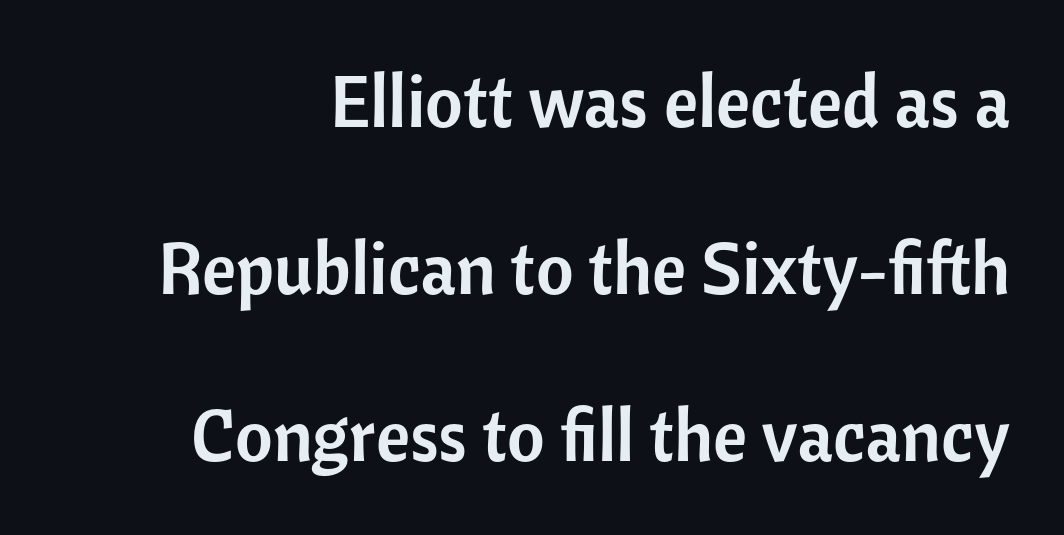
Q: Is the text italic (slanted)? A: No, it is upright.
Q: Is the typeface a serif or a sans-serif typeface? A: Sans-serif.
Q: Is the text underlined? A: No.
Q: Is the spacing between letters normal or unusually wide? A: Normal.
Q: Is the spacing between lines tight, normal or loose? A: Loose.
Q: Width (condensed, normal, or wide)? A: Normal.
Q: Stroke contrast? A: Low.
Q: x-height? A: Medium.
Q: Monospaced? A: No.
